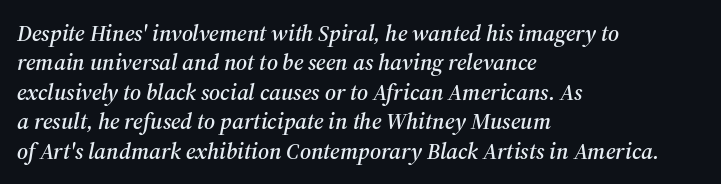
{"italic": "yes", "lean": "right", "slant_degrees": 12, "underline": "no", "align": "left", "line_spacing": "normal", "line_spacing_ratio": 1.28, "letter_spacing": "normal", "letter_spacing_em": 0.0, "glyph_px": 23}
